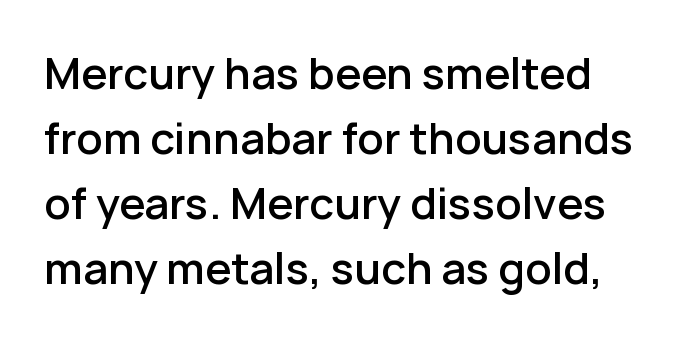
The image shows 42 px semibold sans-serif type, upright; set normal line spacing (1.55x), normal letter spacing, not underlined; low stroke contrast and a medium x-height.
